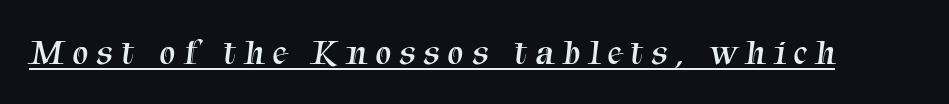
Underlining? Definitely there. The designer went with a serif here, giving each stem small feet. The letterforms stand isolated, each surrounded by extra space. The font is comparable to plain body text, perhaps lighter. Looks like regular typesetting: each glyph gets only the width it needs.
